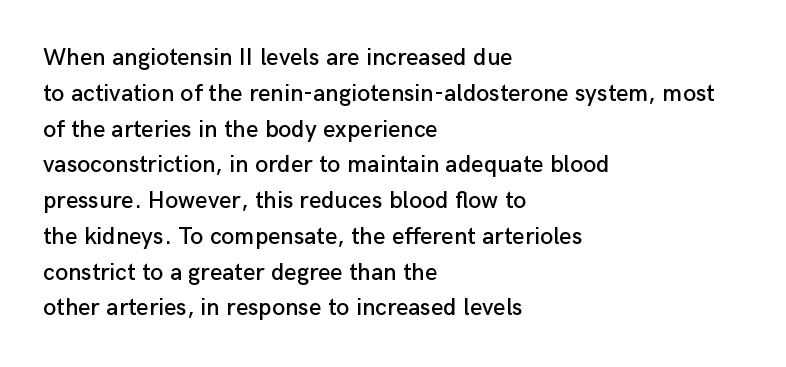
Q: Is the text italic (slanted)? A: No, it is upright.
Q: Is the text underlined? A: No.
Q: How is the paragraph aligned? A: Left-aligned.
Q: Is the spacing between letters normal or unusually wide? A: Normal.
Q: Is the spacing between lines tight, normal or loose? A: Normal.
